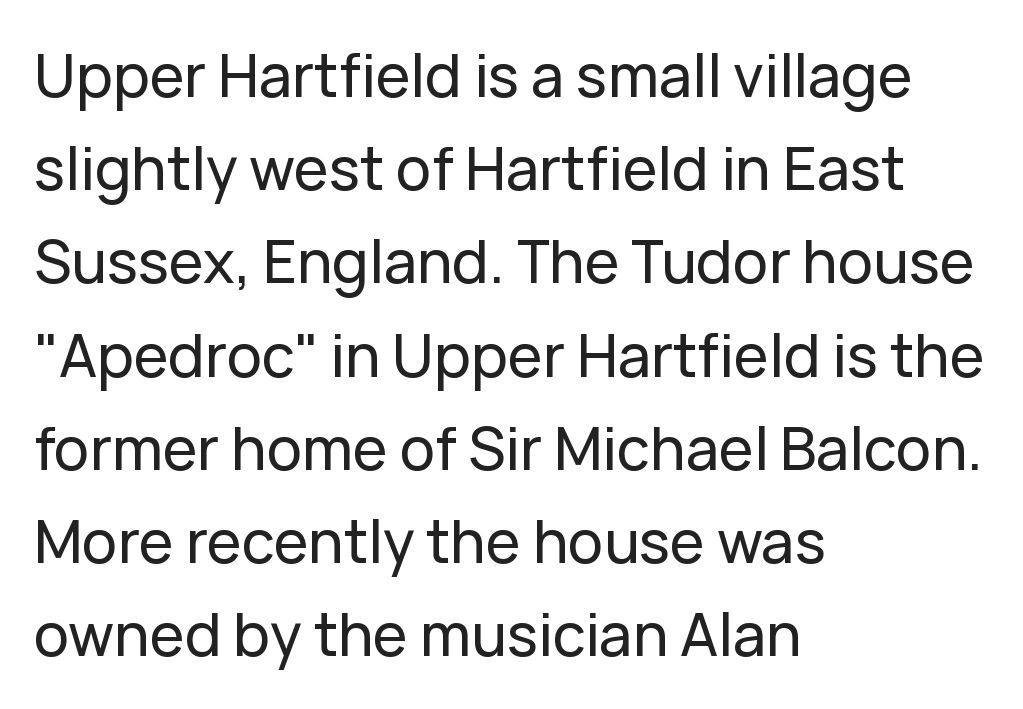
Q: Is the text italic (slanted)? A: No, it is upright.
Q: Is the typeface a serif or a sans-serif typeface? A: Sans-serif.
Q: Is the text underlined? A: No.
Q: How is the paragraph aligned? A: Left-aligned.
Q: Is the spacing between letters normal or unusually wide? A: Normal.
Q: Is the spacing between lines tight, normal or loose? A: Normal.
Q: Width (condensed, normal, or wide)? A: Normal.
Q: Stroke contrast? A: Low.
Q: x-height? A: Medium.
Q: Monospaced? A: No.
